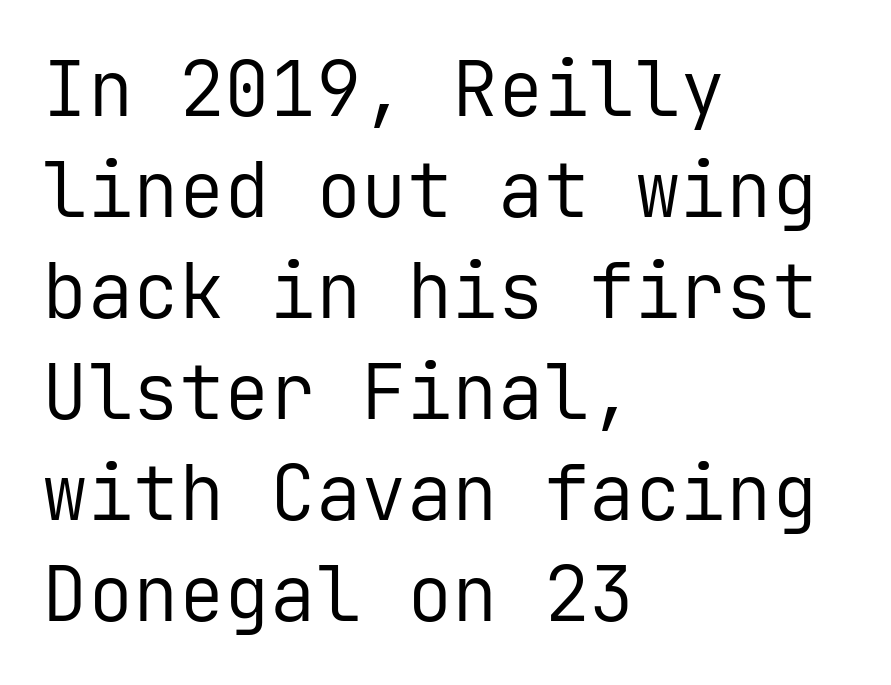
The image shows 76 px regular-weight sans-serif type, upright, monospaced; set left-aligned, normal line spacing (1.33x), normal letter spacing, not underlined; low stroke contrast and a medium x-height.
